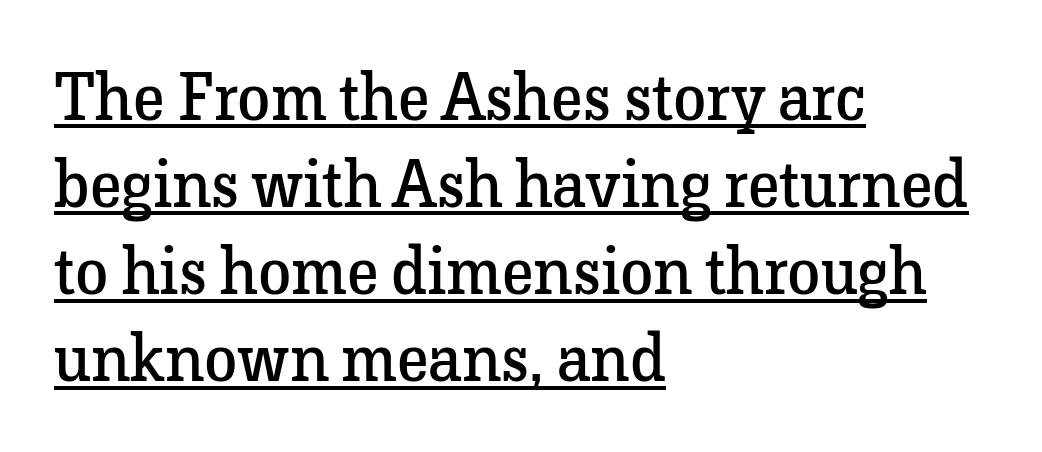
{"serif": "yes", "italic": "no", "bold": "no", "weight": "regular", "width": "normal", "stroke_contrast": "low", "x_height": "medium", "monospaced": "no", "underline": "yes", "align": "left", "line_spacing": "normal", "line_spacing_ratio": 1.3, "letter_spacing": "normal", "letter_spacing_em": 0.0, "glyph_px": 67}
